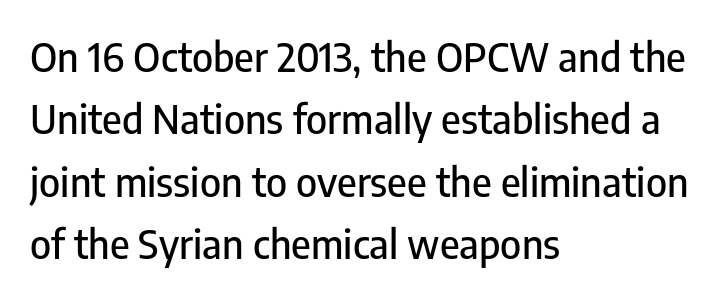
{"serif": "no", "italic": "no", "width": "condensed", "stroke_contrast": "low", "x_height": "medium", "monospaced": "no", "underline": "no", "align": "left", "line_spacing": "normal", "line_spacing_ratio": 1.56, "letter_spacing": "normal", "letter_spacing_em": 0.0, "glyph_px": 40}
